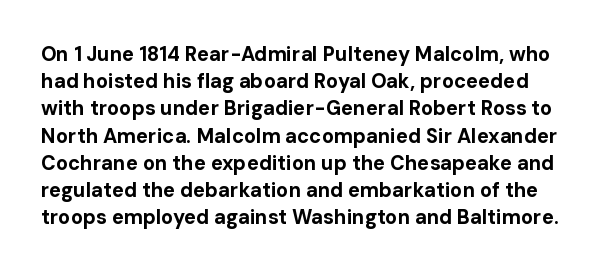
Q: Is the text bold? A: Yes.
Q: Is the text italic (slanted)? A: No, it is upright.
Q: Is the text underlined? A: No.
Q: Is the spacing between letters normal or unusually wide? A: Normal.
Q: Is the spacing between lines tight, normal or loose? A: Normal.
